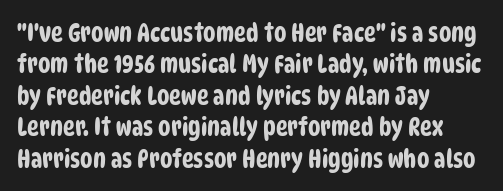
Q: Is the text underlined? A: No.
Q: How is the paragraph aligned? A: Left-aligned.
Q: Is the spacing between letters normal or unusually wide? A: Normal.
Q: Is the spacing between lines tight, normal or loose? A: Normal.
